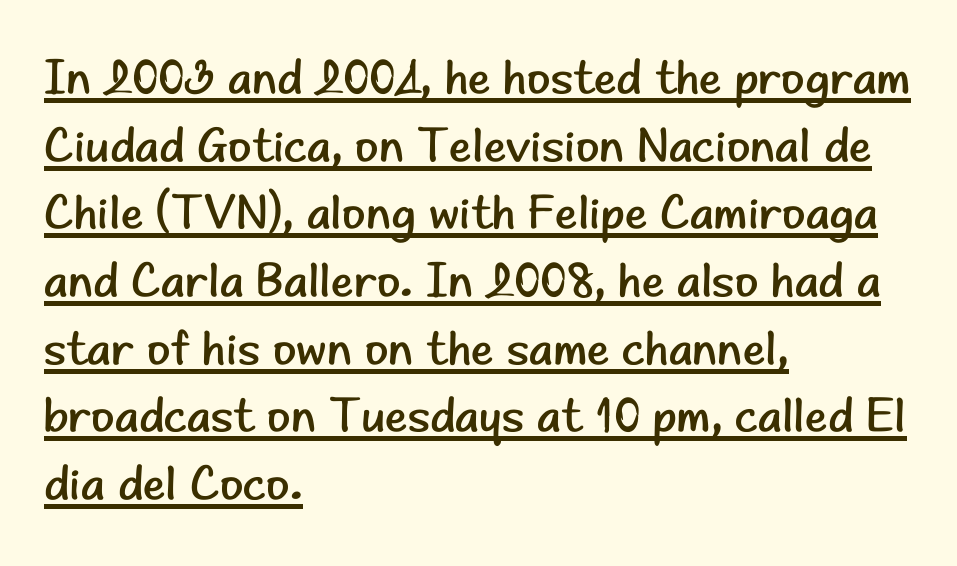
Q: Is the text bold? A: No.
Q: Is the text italic (slanted)? A: No, it is upright.
Q: Is the typeface a serif or a sans-serif typeface? A: Sans-serif.
Q: Is the text underlined? A: Yes.
Q: How is the paragraph aligned? A: Left-aligned.
Q: Is the spacing between letters normal or unusually wide? A: Normal.
Q: Is the spacing between lines tight, normal or loose? A: Normal.
Q: Width (condensed, normal, or wide)? A: Normal.
Q: Stroke contrast? A: Low.
Q: x-height? A: Small.
Q: Monospaced? A: No.
